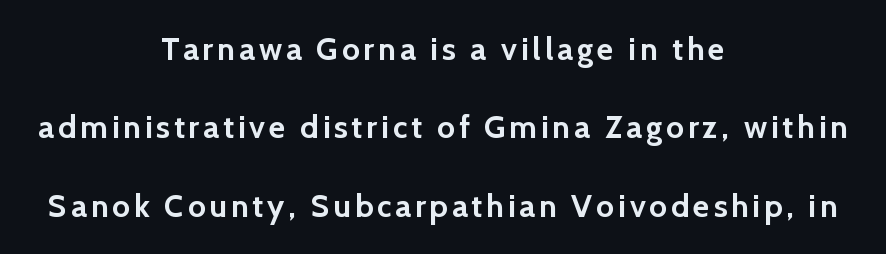
The image shows 32 px semibold sans-serif type, upright; set centered, loose line spacing (2.45x), not underlined; a medium x-height.
